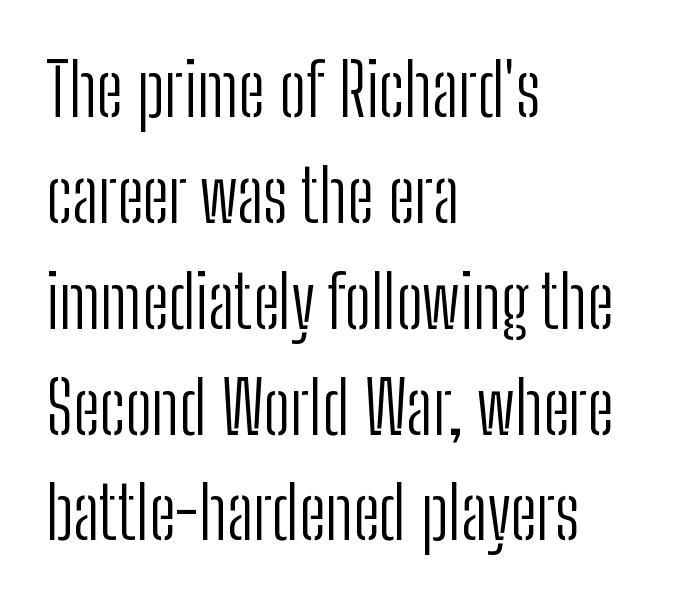
Q: Is the text bold? A: No.
Q: Is the text italic (slanted)? A: No, it is upright.
Q: Is the typeface a serif or a sans-serif typeface? A: Sans-serif.
Q: Is the text underlined? A: No.
Q: How is the paragraph aligned? A: Left-aligned.
Q: Is the spacing between letters normal or unusually wide? A: Normal.
Q: Is the spacing between lines tight, normal or loose? A: Normal.
Q: Width (condensed, normal, or wide)? A: Condensed.
Q: Stroke contrast? A: Low.
Q: x-height? A: Medium.
Q: Monospaced? A: No.
